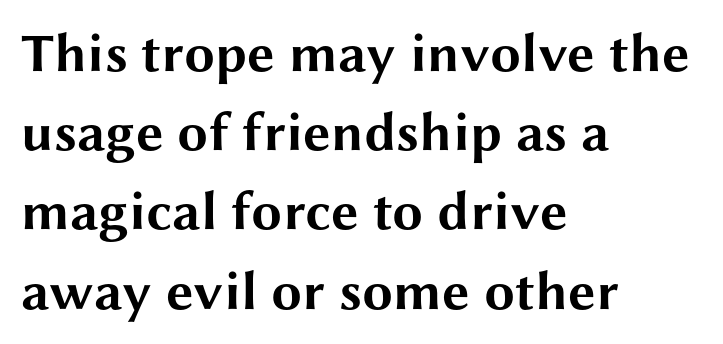
Note: no serifs on the glyphs. Chunky letters — that's bold for sure. Tracking value appears to be zero — textbook default spacing. How would I describe the line gaps? Plain and ordinary. A typesetter would call this proportional, since set widths differ per character. The rag falls on the right side of this text block.
